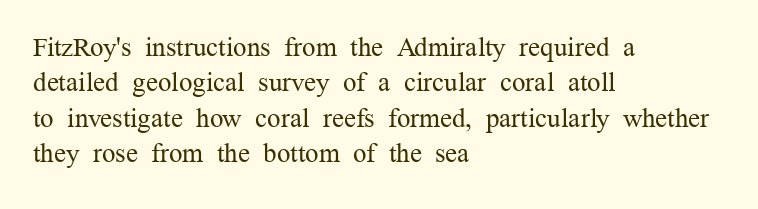
{"italic": "no", "bold": "no", "underline": "no", "align": "left", "line_spacing": "normal", "line_spacing_ratio": 1.31, "letter_spacing": "normal", "letter_spacing_em": 0.0, "glyph_px": 27}
